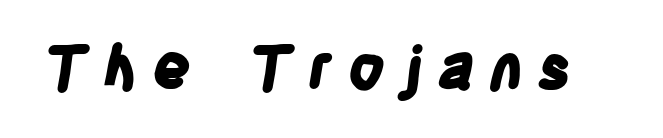
Think of a printed novel: that variable character pitch is what you see here. Tracking value appears strongly positive — letters spread wide. Is this a sans? Yes — the strokes have no serifs. The zone under the glyphs is completely vacant. In terms of weight, the rendering is a true, heavy bold.
